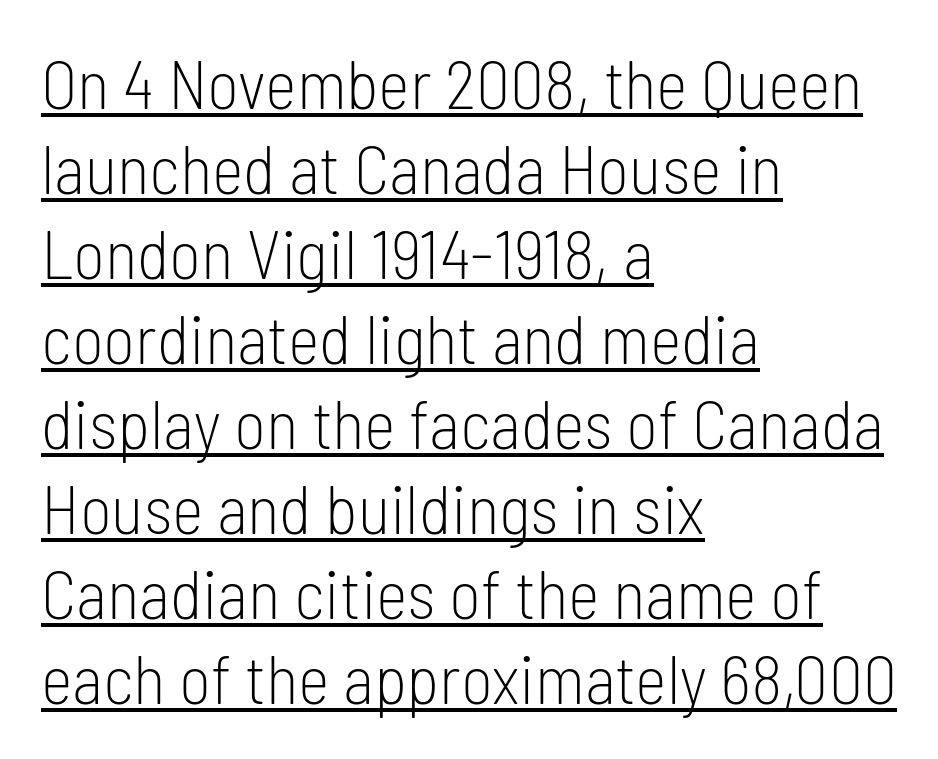
The image shows 68 px light, condensed sans-serif type, upright; set left-aligned, normal line spacing (1.25x), normal letter spacing, underlined; low stroke contrast and a medium x-height.
